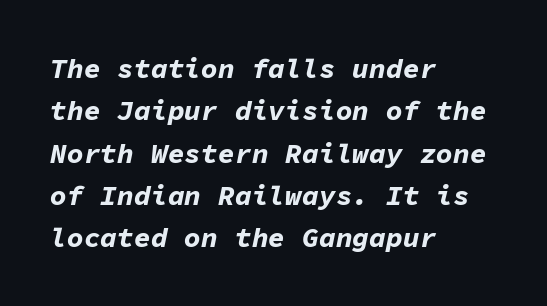
Q: Is the text bold? A: Yes.
Q: Is the text italic (slanted)? A: Yes, it leans right by about 11 degrees.
Q: Is the text underlined? A: No.
Q: How is the paragraph aligned? A: Left-aligned.
Q: Is the spacing between letters normal or unusually wide? A: Normal.
Q: Is the spacing between lines tight, normal or loose? A: Normal.
Q: Width (condensed, normal, or wide)? A: Normal.
Q: Stroke contrast? A: Low.
Q: x-height? A: Medium.
Q: Monospaced? A: Yes.
